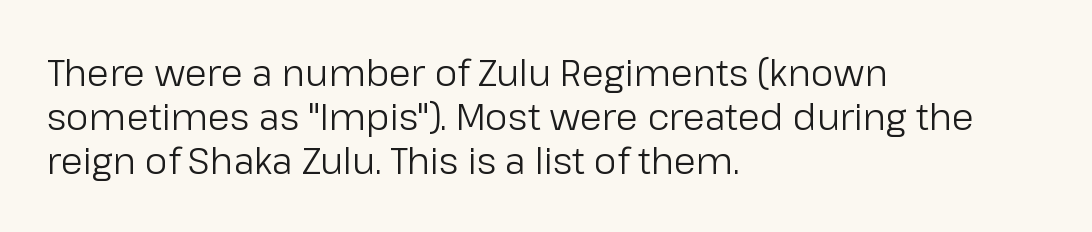
Any mark beneath the type? The region is blank. Characters remain perfectly vertical along every line. Each letter keeps its own natural width here, so spacing adapts to shape. The letterforms sit at book weight or below. Notice how the passage keeps a crisp vertical edge on the left only. The face used here is rendered with its standard letterfit.
